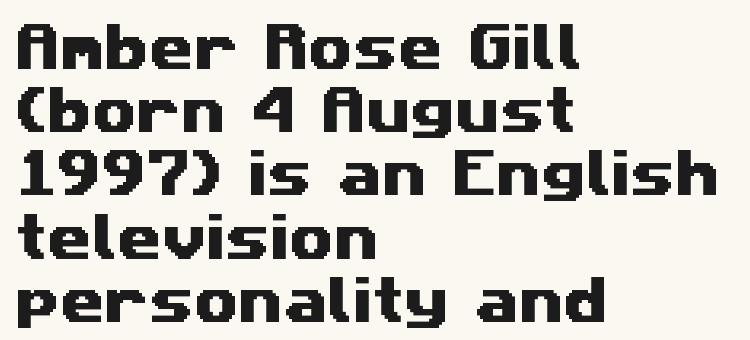
Layout note: lines flush left. No word sits above an underline. A typesetter would call this zero additional tracking. Varying glyph widths throughout — classic text-font behaviour. The face used here is a sans, in the tradition of grotesques and geometrics.
